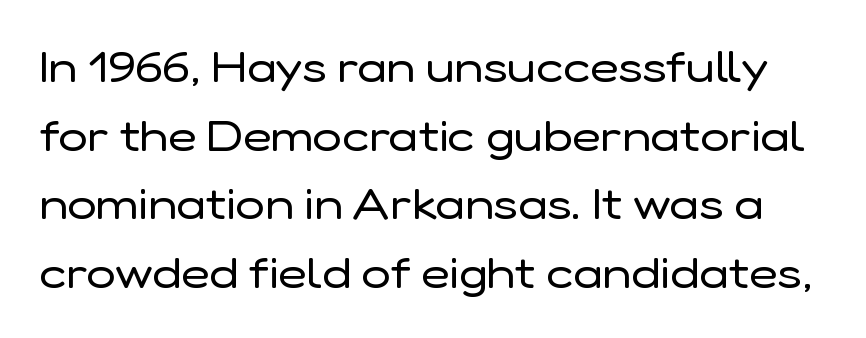
{"serif": "no", "italic": "no", "bold": "no", "weight": "regular", "width": "normal", "stroke_contrast": "low", "x_height": "medium", "monospaced": "no", "underline": "no", "line_spacing": "normal", "line_spacing_ratio": 1.56, "letter_spacing": "normal", "letter_spacing_em": 0.0, "glyph_px": 44}
